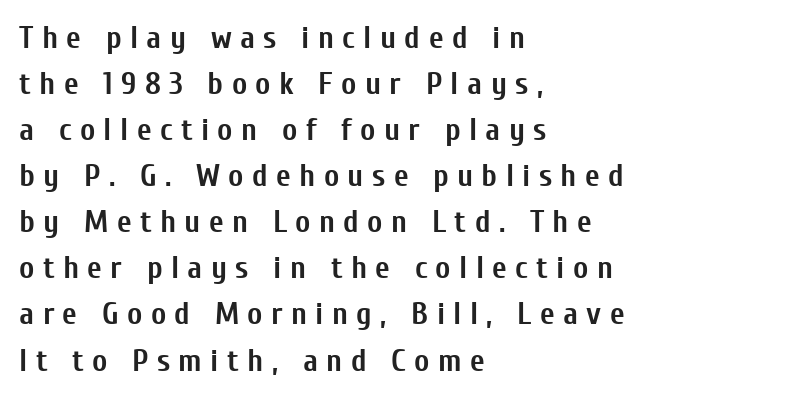
Look at the bottom of the vertical strokes: they stop flat, with no serifs. Bare-footed words on every line. I'd describe the lettering as bold — thick and assertive. Looks like regular typesetting: each glyph gets only the width it needs. The designer left line spacing at the default.
